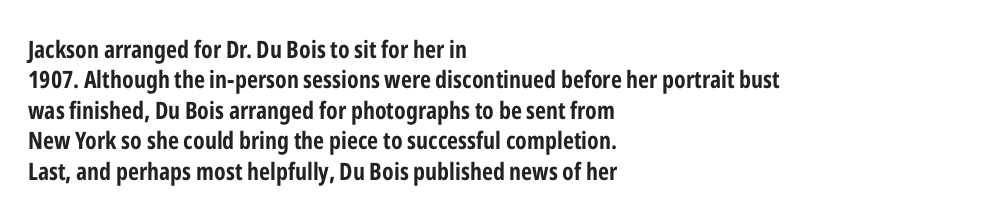
The image shows 24 px bold type, upright; set left-aligned, normal line spacing (1.27x), normal letter spacing, not underlined.
